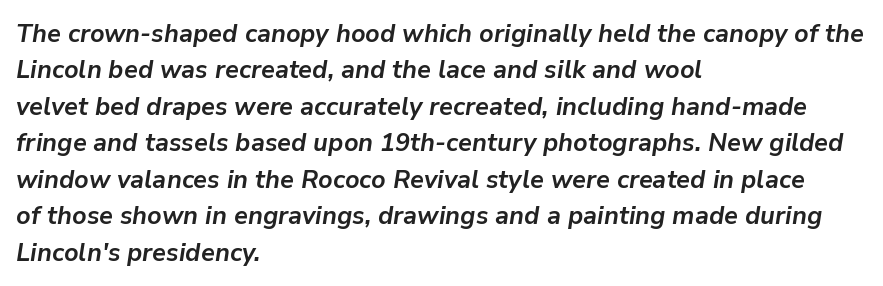
This rendering features lettering with no underline. All the whitespace from short lines collects on the right. What's the leading like? Ordinary, nothing unusual. Strokes here are thick enough to call this a true bold.
